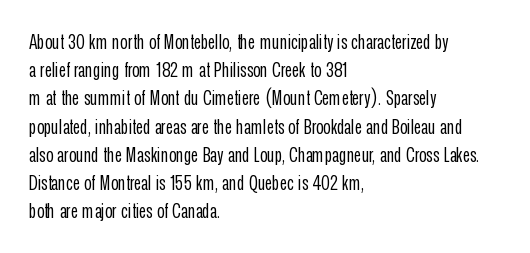
Nobody drew a line under any word here. When letters stand straight like this, we call the style roman or upright. The lines sit at an ordinary, default distance from one another. Summary of weight: not heavy and not bold.
